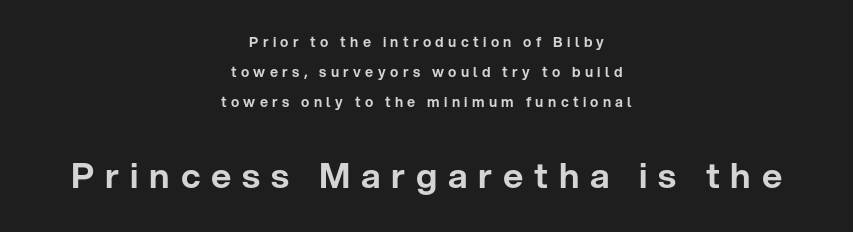
{"serif": "no", "italic": "no", "width": "normal", "stroke_contrast": "low", "x_height": "medium", "monospaced": "no", "underline": "no", "align": "center", "line_spacing": "loose", "line_spacing_ratio": 2.15, "letter_spacing": "wide", "letter_spacing_em": 0.31, "larger_block": "second", "size_ratio": 2.5, "glyph_px": 35}
